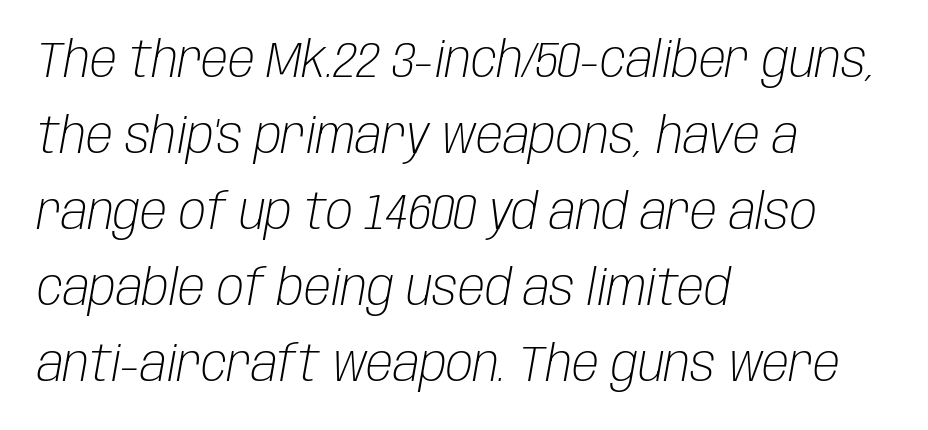
Q: Is the text bold? A: No.
Q: Is the text italic (slanted)? A: Yes, it leans right by about 10 degrees.
Q: Is the text underlined? A: No.
Q: How is the paragraph aligned? A: Left-aligned.
Q: Is the spacing between letters normal or unusually wide? A: Normal.
Q: Is the spacing between lines tight, normal or loose? A: Normal.
Q: Width (condensed, normal, or wide)? A: Condensed.
Q: Stroke contrast? A: Low.
Q: x-height? A: Large.
Q: Monospaced? A: No.
